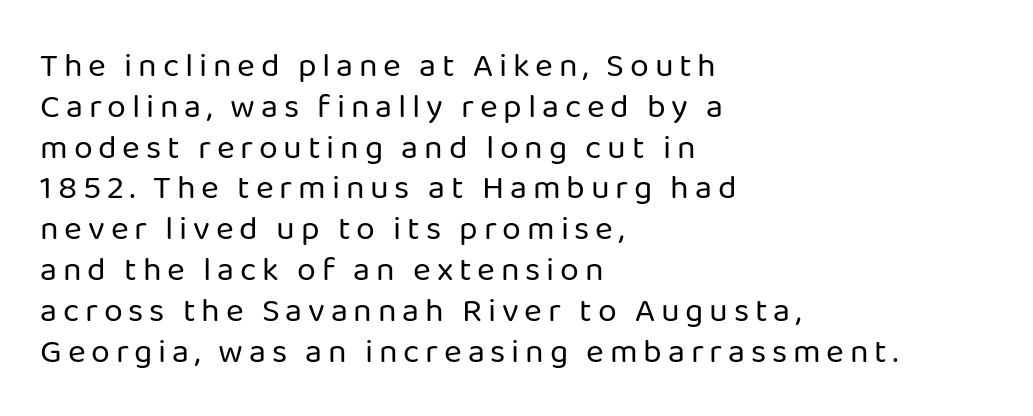
The image shows 34 px regular-weight sans-serif type, upright; set left-aligned, line spacing 1.2x, not underlined; low stroke contrast and a medium x-height.
